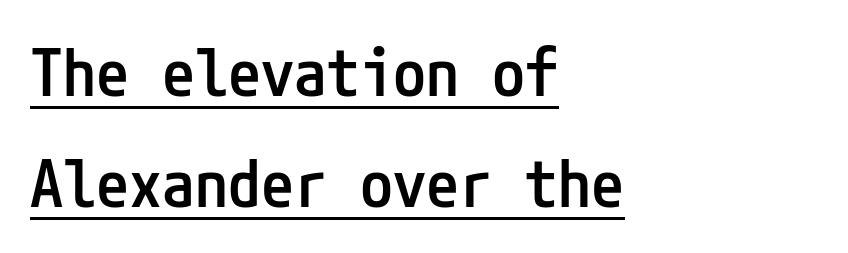
Q: Is the text bold? A: Semi-bold.
Q: Is the text italic (slanted)? A: No, it is upright.
Q: Is the typeface a serif or a sans-serif typeface? A: Sans-serif.
Q: Is the text underlined? A: Yes.
Q: How is the paragraph aligned? A: Left-aligned.
Q: Is the spacing between letters normal or unusually wide? A: Normal.
Q: Is the spacing between lines tight, normal or loose? A: Normal.
Q: Width (condensed, normal, or wide)? A: Condensed.
Q: Stroke contrast? A: Low.
Q: x-height? A: Medium.
